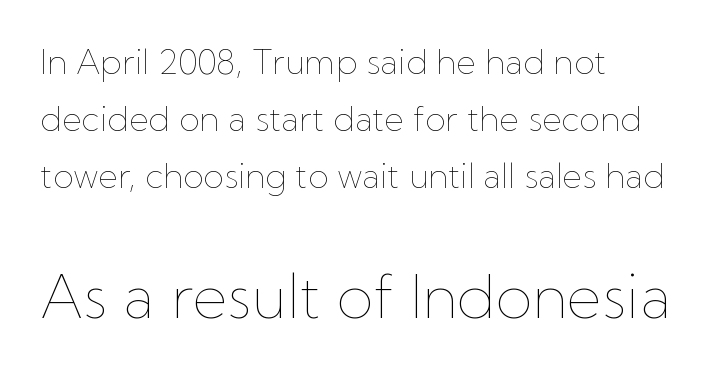
{"italic": "no", "bold": "no", "weight": "thin", "width": "normal", "stroke_contrast": "low", "x_height": "medium", "monospaced": "no", "underline": "no", "align": "left", "line_spacing": "normal", "line_spacing_ratio": 1.67, "letter_spacing": "normal", "letter_spacing_em": 0.0, "larger_block": "second", "size_ratio": 1.76, "glyph_px": 60}
